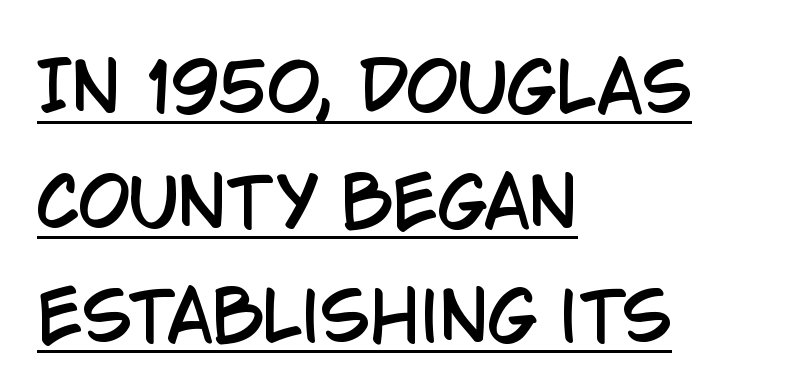
{"serif": "no", "italic": "no", "width": "condensed", "stroke_contrast": "low", "x_height": "large", "monospaced": "no", "underline": "yes", "align": "left", "line_spacing_ratio": 1.71, "letter_spacing": "normal", "letter_spacing_em": 0.0, "glyph_px": 67}
